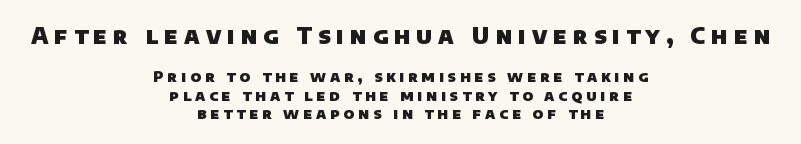
Q: Is the text bold? A: Yes.
Q: Is the text underlined? A: No.
Q: How is the paragraph aligned? A: Centered.
Q: Is the spacing between letters normal or unusually wide? A: Unusually wide.
Q: Which block of text is set in a larger size, the first (top) or the second (bottom)? A: The first (top) one.
